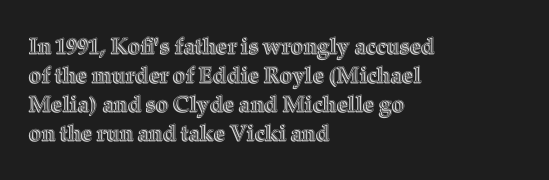
Q: Is the text italic (slanted)? A: No, it is upright.
Q: Is the text underlined? A: No.
Q: How is the paragraph aligned? A: Left-aligned.
Q: Is the spacing between letters normal or unusually wide? A: Normal.
Q: Is the spacing between lines tight, normal or loose? A: Normal.
